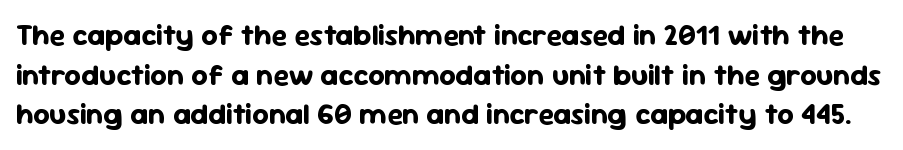
The image shows 29 px bold sans-serif type, upright; set normal line spacing (1.37x), normal letter spacing, not underlined; low stroke contrast and a medium x-height.
